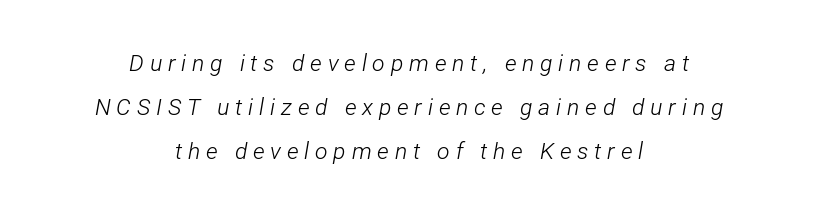
{"italic": "yes", "lean": "right", "slant_degrees": 12, "bold": "no", "underline": "no", "align": "center", "line_spacing": "loose", "line_spacing_ratio": 1.92, "letter_spacing": "wide", "letter_spacing_em": 0.25, "glyph_px": 23}
